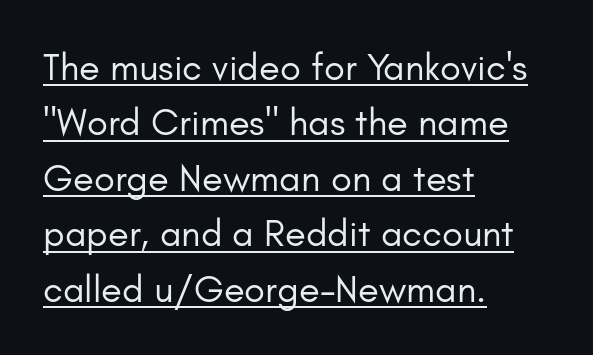
Q: Is the text bold? A: No.
Q: Is the text italic (slanted)? A: No, it is upright.
Q: Is the typeface a serif or a sans-serif typeface? A: Sans-serif.
Q: Is the text underlined? A: Yes.
Q: How is the paragraph aligned? A: Left-aligned.
Q: Is the spacing between letters normal or unusually wide? A: Normal.
Q: Is the spacing between lines tight, normal or loose? A: Normal.
Q: Width (condensed, normal, or wide)? A: Normal.
Q: Stroke contrast? A: Low.
Q: x-height? A: Small.
Q: Monospaced? A: No.
